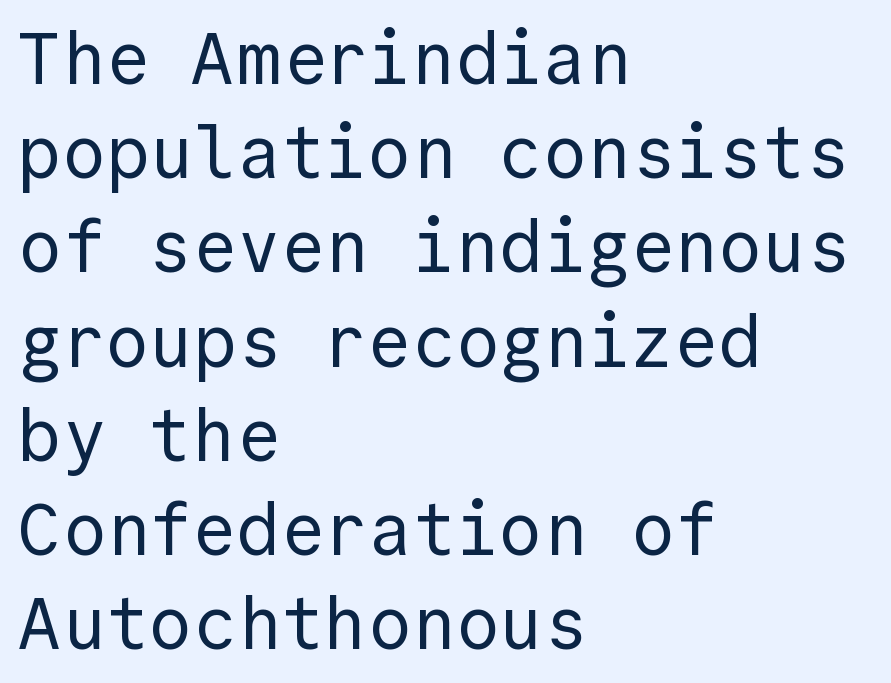
Q: Is the text bold? A: No.
Q: Is the text italic (slanted)? A: No, it is upright.
Q: Is the typeface a serif or a sans-serif typeface? A: Sans-serif.
Q: Is the text underlined? A: No.
Q: How is the paragraph aligned? A: Left-aligned.
Q: Is the spacing between letters normal or unusually wide? A: Normal.
Q: Is the spacing between lines tight, normal or loose? A: Normal.
Q: Width (condensed, normal, or wide)? A: Normal.
Q: x-height? A: Medium.
Q: Monospaced? A: Yes.
